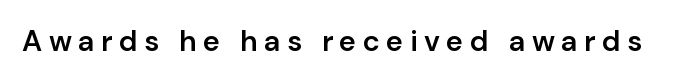
Anything drawn beneath the words? Only blank space. Unlike a traditional serif, this face leaves its strokes unadorned. In terms of letterspacing, this is a distinctly airy, spread setting. Do the characters align in a grid? No, the font is proportional. Summary of weight: moderately heavy, a semibold. Is there any slant? The stems are plumb.
